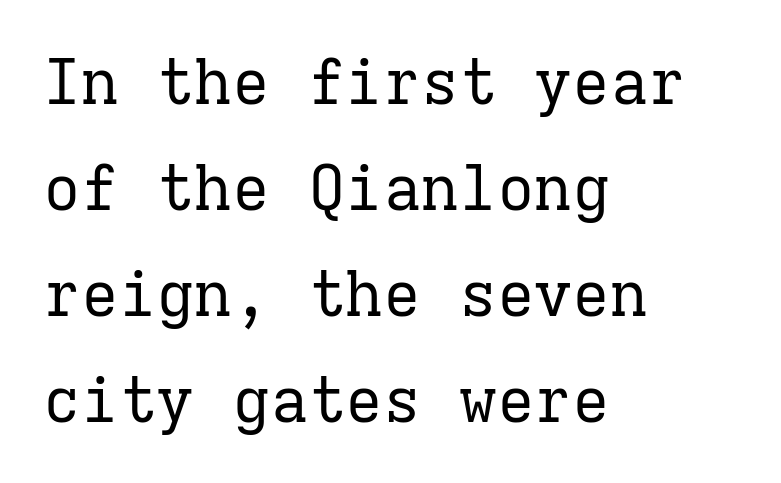
The image shows 63 px regular-weight serif type, upright, monospaced; set left-aligned, normal line spacing (1.68x), normal letter spacing, not underlined; low stroke contrast and a medium x-height.
